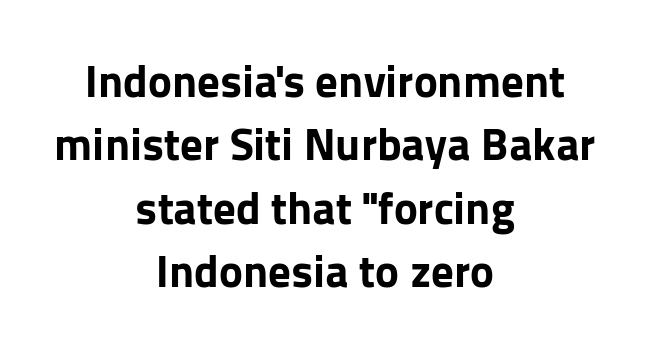
The image shows 45 px bold sans-serif type, upright; set centered, normal line spacing (1.41x), normal letter spacing, not underlined; low stroke contrast and a medium x-height.
